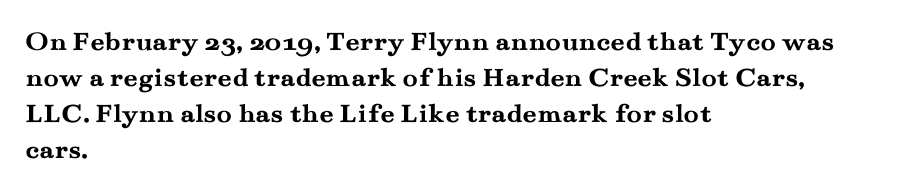
Short and long lines alike share a common starting point at left. Each letter keeps its own natural width here, so spacing adapts to shape. What's the leading like? Ordinary, nothing unusual. Tracking value appears to be zero — textbook default spacing. Style check: upright. Regarding serifs, this sample has them.
